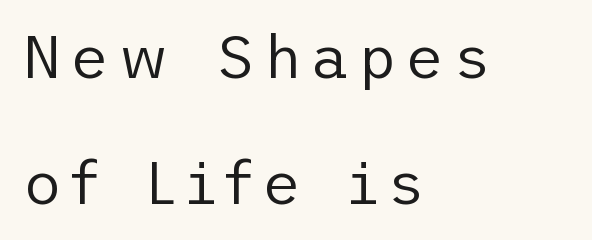
Q: Is the text bold? A: No.
Q: Is the text italic (slanted)? A: No, it is upright.
Q: Is the typeface a serif or a sans-serif typeface? A: Sans-serif.
Q: Is the text underlined? A: No.
Q: How is the paragraph aligned? A: Left-aligned.
Q: Is the spacing between lines tight, normal or loose? A: Loose.
Q: Width (condensed, normal, or wide)? A: Normal.
Q: Stroke contrast? A: Low.
Q: x-height? A: Medium.
